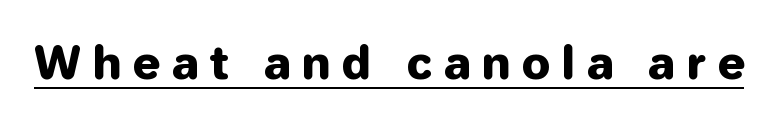
{"serif": "no", "italic": "no", "width": "normal", "stroke_contrast": "low", "x_height": "medium", "monospaced": "no", "underline": "yes", "letter_spacing": "wide", "letter_spacing_em": 0.27, "glyph_px": 45}
